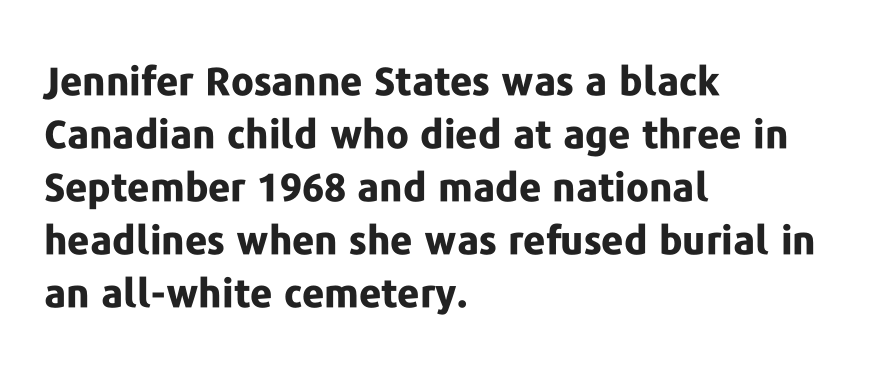
The image shows 39 px bold sans-serif type, upright; set left-aligned, normal line spacing (1.36x), normal letter spacing, not underlined; low stroke contrast and a medium x-height.
